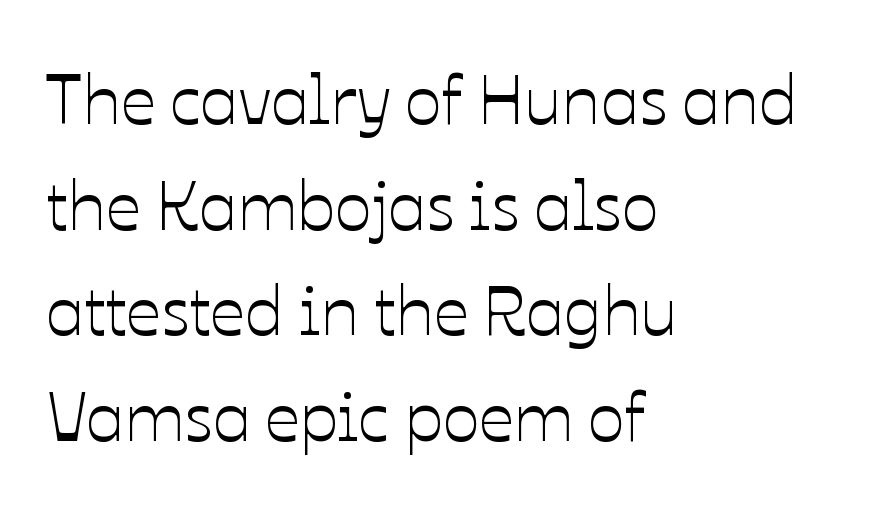
{"italic": "no", "width": "normal", "stroke_contrast": "low", "x_height": "medium", "monospaced": "no", "underline": "no", "align": "left", "line_spacing": "normal", "line_spacing_ratio": 1.53, "letter_spacing": "normal", "letter_spacing_em": 0.0, "glyph_px": 69}
